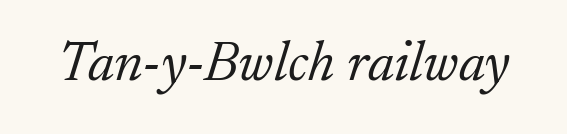
Q: Is the text bold? A: No.
Q: Is the text italic (slanted)? A: Yes, it leans right by about 17 degrees.
Q: Is the typeface a serif or a sans-serif typeface? A: Serif.
Q: Is the text underlined? A: No.
Q: Is the spacing between letters normal or unusually wide? A: Normal.
Q: Width (condensed, normal, or wide)? A: Normal.
Q: Stroke contrast? A: Low.
Q: x-height? A: Small.
Q: Monospaced? A: No.
